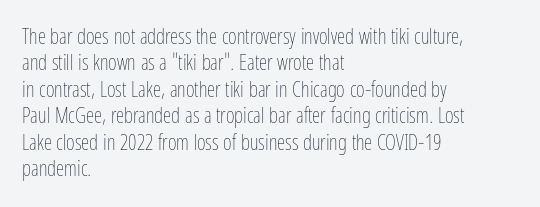
Q: Is the text bold? A: No.
Q: Is the text italic (slanted)? A: No, it is upright.
Q: Is the text underlined? A: No.
Q: How is the paragraph aligned? A: Left-aligned.
Q: Is the spacing between letters normal or unusually wide? A: Normal.
Q: Is the spacing between lines tight, normal or loose? A: Normal.
